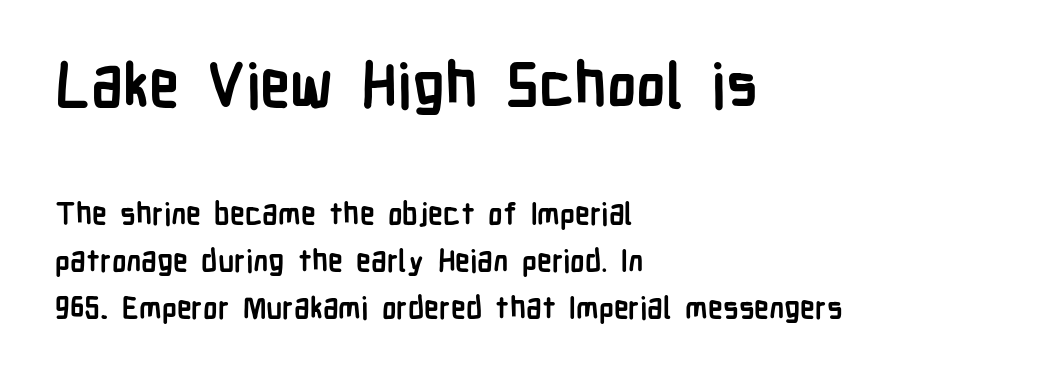
Serifs: no, the terminals of the letterforms are clean. Designer's note — italics off, roman on. The designer left line spacing at the default. Caption: upper text group enlarged, lower text group reduced. This sample has the flowing, uneven cadence of proportional lettering. The type is set solid horizontally, with unmodified tracking.
